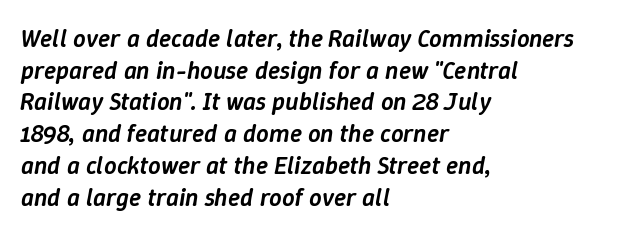
{"italic": "yes", "lean": "right", "slant_degrees": 9, "bold": "semi", "underline": "no", "align": "left", "line_spacing": "normal", "line_spacing_ratio": 1.27, "letter_spacing": "normal", "letter_spacing_em": 0.0, "glyph_px": 25}
